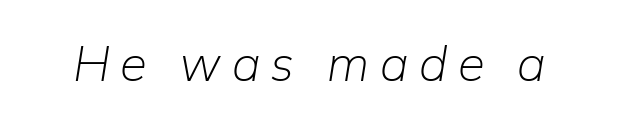
{"italic": "yes", "lean": "right", "slant_degrees": 9, "bold": "no", "weight": "light", "width": "normal", "stroke_contrast": "low", "x_height": "medium", "monospaced": "no", "underline": "no", "letter_spacing": "wide", "letter_spacing_em": 0.21, "glyph_px": 49}
